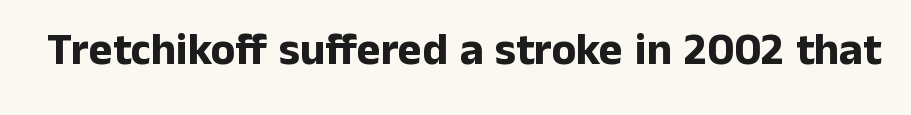
{"serif": "no", "italic": "no", "bold": "yes", "weight": "bold", "width": "normal", "stroke_contrast": "low", "x_height": "medium", "monospaced": "no", "underline": "no", "letter_spacing": "normal", "letter_spacing_em": 0.0, "glyph_px": 45}
